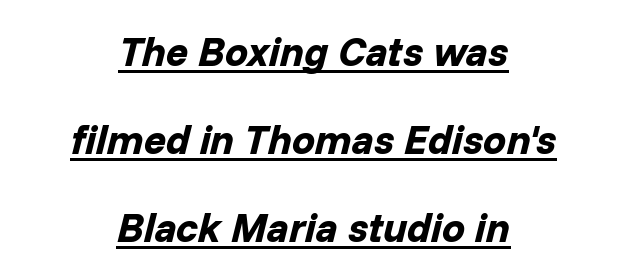
The image shows 41 px bold type, italic (leaning right); set centered, loose line spacing (2.15x), normal letter spacing, underlined; low stroke contrast and a medium x-height.
